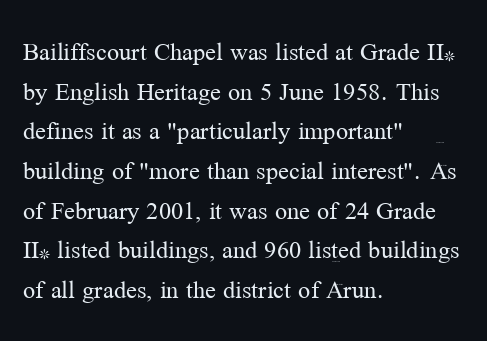
Q: Is the text bold? A: No.
Q: Is the text italic (slanted)? A: No, it is upright.
Q: Is the text underlined? A: No.
Q: How is the paragraph aligned? A: Left-aligned.
Q: Is the spacing between letters normal or unusually wide? A: Normal.
Q: Is the spacing between lines tight, normal or loose? A: Normal.
